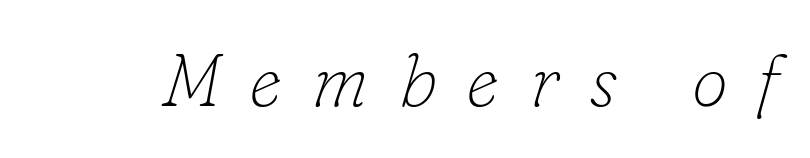
Q: Is the text bold? A: No.
Q: Is the text italic (slanted)? A: Yes, it leans right by about 16 degrees.
Q: Is the typeface a serif or a sans-serif typeface? A: Serif.
Q: Is the text underlined? A: No.
Q: Is the spacing between letters normal or unusually wide? A: Unusually wide.
Q: Width (condensed, normal, or wide)? A: Normal.
Q: Stroke contrast? A: Low.
Q: x-height? A: Small.
Q: Monospaced? A: No.
